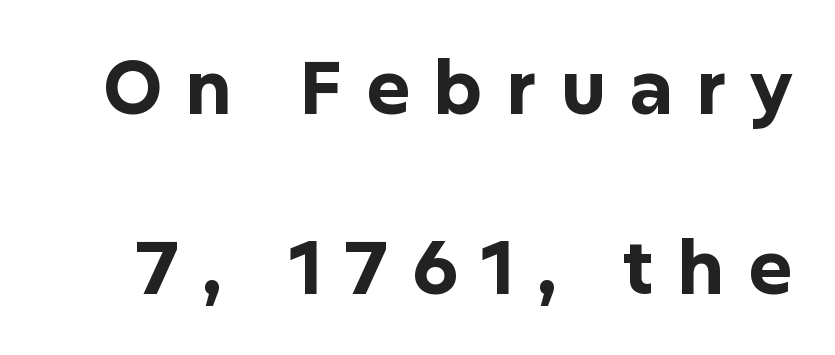
The string is rendered with underlining switched off. The type family on display is of the sans-serif kind. Thick stems and heavy bowls — unmistakably bold. Successive baselines arrive slowly, with a big drop between each. This sample uses an upright cut, with every glyph sitting square on the baseline. Here the glyphs are tracked loosely, breaking word shapes into spaced letters.
